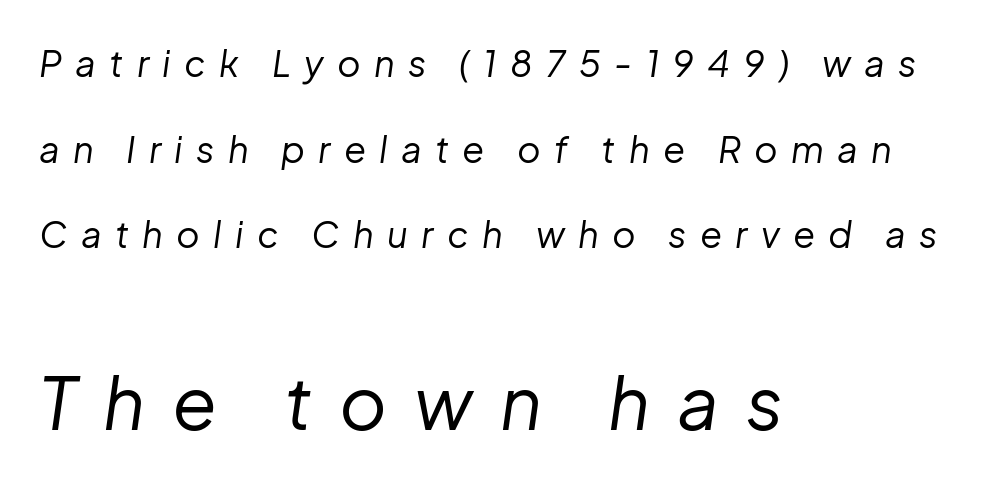
The image shows 73 px regular-weight type, italic (leaning right); set left-aligned, loose line spacing (2.38x), unusually wide letter spacing (+0.37 em), not underlined; the second (bottom) block is 2.03x larger; low stroke contrast and a medium x-height.
